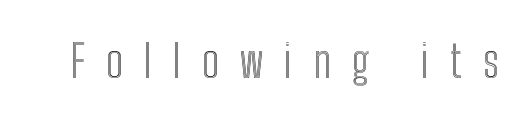
Q: Is the text italic (slanted)? A: No, it is upright.
Q: Is the text underlined? A: No.
Q: Is the spacing between letters normal or unusually wide? A: Unusually wide.
Q: Width (condensed, normal, or wide)? A: Condensed.
Q: x-height? A: Medium.
Q: Monospaced? A: No.
